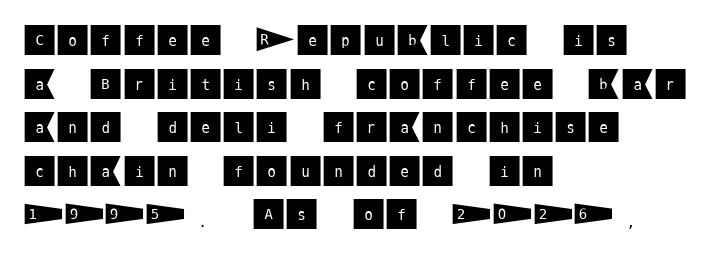
The image shows 34 px sans-serif type, upright; set left-aligned, normal line spacing (1.28x), normal letter spacing, not underlined; medium stroke contrast and a large x-height.
